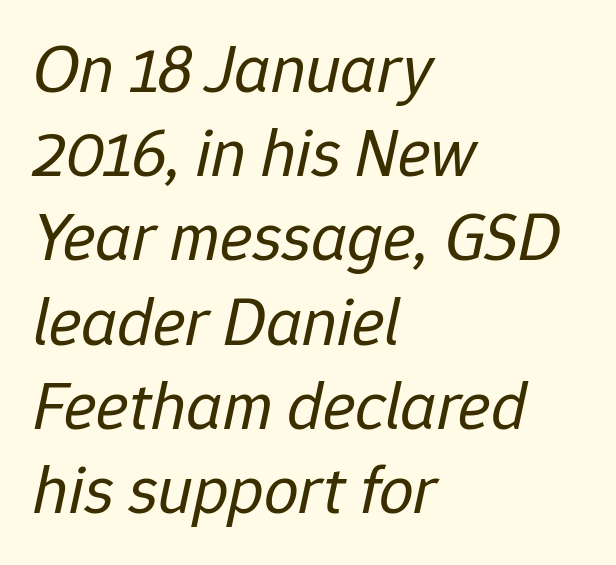
Q: Is the text bold? A: No.
Q: Is the text italic (slanted)? A: Yes, it leans right by about 12 degrees.
Q: Is the text underlined? A: No.
Q: How is the paragraph aligned? A: Left-aligned.
Q: Is the spacing between letters normal or unusually wide? A: Normal.
Q: Width (condensed, normal, or wide)? A: Normal.
Q: Stroke contrast? A: Low.
Q: x-height? A: Medium.
Q: Monospaced? A: No.
